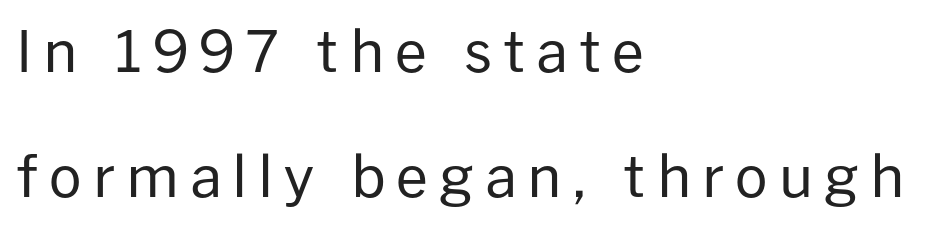
This sample trades compactness for vertical openness between lines. The strokes carry an ordinary text weight at most. The specimen omits any rule beneath the text block's lines. Typographically, this falls in the sans-serif category. Does the lettering tilt? It doesn't — this is upright.
